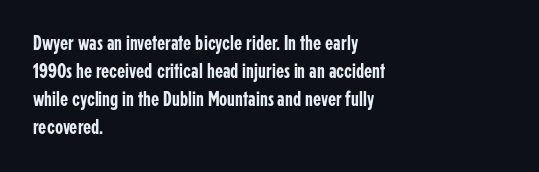
If you measured baseline to baseline, you'd find a middling distance. Descenders are the only things crossing below the line. The lines in this sample share a left origin and differ only in where they stop. Letter spacing: default. Quick note: not italic, upright.
